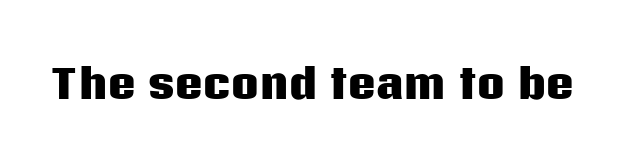
The face used here is rendered with its standard letterfit. This sample has the flowing, uneven cadence of proportional lettering. Each glyph is drawn with heavy, bold strokes. Underline: absent.
